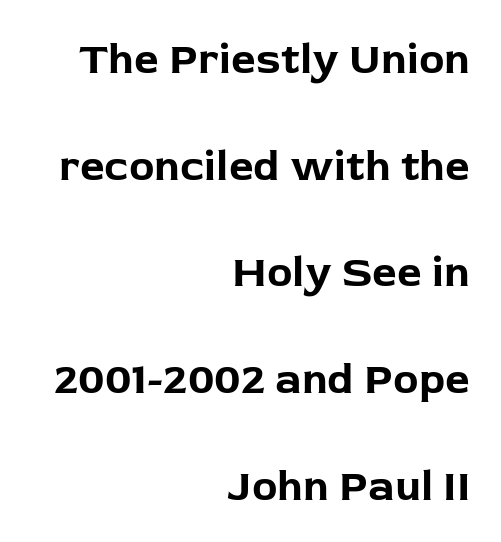
Q: Is the text bold? A: Yes.
Q: Is the text italic (slanted)? A: No, it is upright.
Q: Is the typeface a serif or a sans-serif typeface? A: Sans-serif.
Q: Is the text underlined? A: No.
Q: How is the paragraph aligned? A: Right-aligned.
Q: Is the spacing between letters normal or unusually wide? A: Normal.
Q: Is the spacing between lines tight, normal or loose? A: Loose.
Q: Width (condensed, normal, or wide)? A: Normal.
Q: Stroke contrast? A: Low.
Q: x-height? A: Medium.
Q: Monospaced? A: No.
